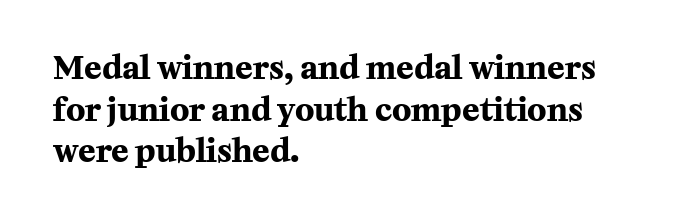
Interline gaps are of average width in this sample. Type style note: has serifs. Ascenders rise straight up at ninety degrees. Is the block centered? No — it sits flush against the left margin. The letterforms sit shoulder to shoulder at normal distance. A bare baseline throughout the passage.
